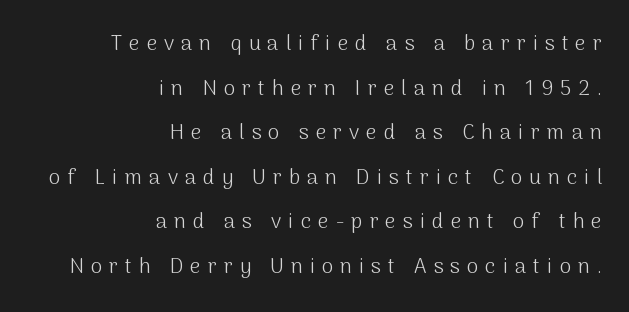
Q: Is the text bold? A: No.
Q: Is the text italic (slanted)? A: No, it is upright.
Q: Is the text underlined? A: No.
Q: How is the paragraph aligned? A: Right-aligned.
Q: Is the spacing between letters normal or unusually wide? A: Unusually wide.
Q: Is the spacing between lines tight, normal or loose? A: Loose.
